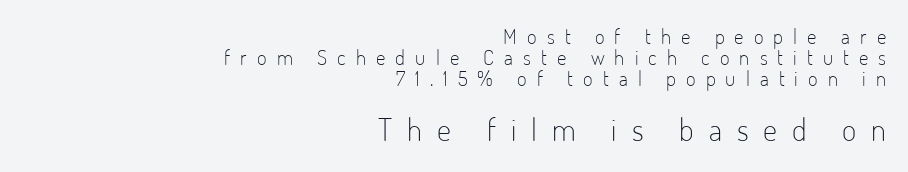
{"serif": "no", "italic": "no", "bold": "no", "weight": "light", "width": "condensed", "stroke_contrast": "low", "x_height": "small", "monospaced": "no", "underline": "no", "align": "right", "line_spacing": "tight", "line_spacing_ratio": 0.99, "letter_spacing": "wide", "letter_spacing_em": 0.48, "larger_block": "second", "size_ratio": 1.48, "glyph_px": 31}
